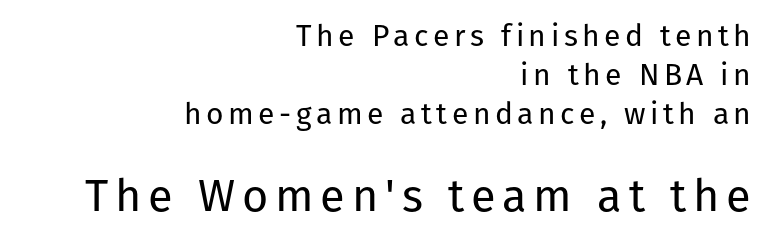
{"serif": "no", "italic": "no", "bold": "no", "weight": "regular", "width": "normal", "stroke_contrast": "low", "x_height": "medium", "monospaced": "no", "underline": "no", "align": "right", "line_spacing": "normal", "line_spacing_ratio": 1.3, "larger_block": "second", "size_ratio": 1.5, "glyph_px": 45}
